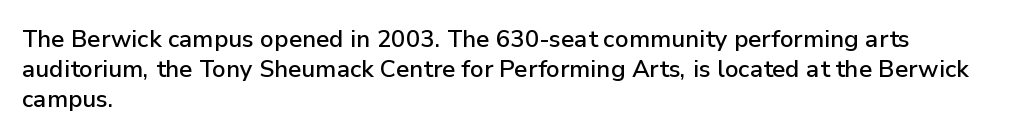
The image shows 24 px text type, upright; set left-aligned, normal line spacing (1.26x), normal letter spacing, not underlined.
